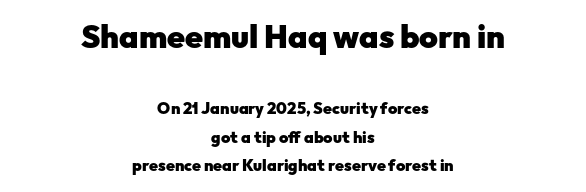
Check under the words: just untouched page. The face used here is rendered with its standard letterfit. The passage is arranged like a title page — every line centered. The strokes are fattened all the way to bold. Grotesque or geometric, the face here clearly has no serifs. Italic: no, the glyphs are upright roman.
